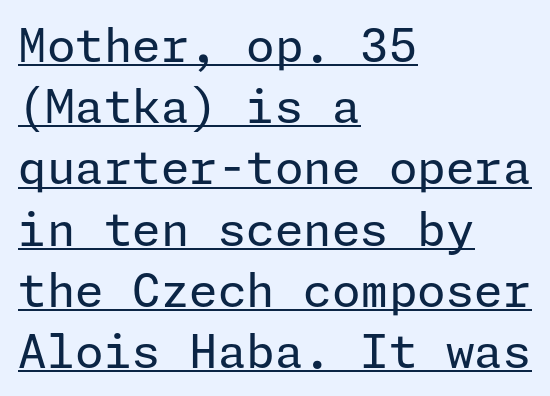
Q: Is the text bold? A: No.
Q: Is the text italic (slanted)? A: No, it is upright.
Q: Is the typeface a serif or a sans-serif typeface? A: Sans-serif.
Q: Is the text underlined? A: Yes.
Q: How is the paragraph aligned? A: Left-aligned.
Q: Is the spacing between letters normal or unusually wide? A: Normal.
Q: Is the spacing between lines tight, normal or loose? A: Normal.
Q: Width (condensed, normal, or wide)? A: Normal.
Q: Stroke contrast? A: Low.
Q: x-height? A: Medium.
